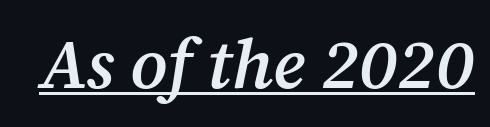
{"serif": "yes", "italic": "yes", "lean": "right", "slant_degrees": 12, "bold": "semi", "weight": "semibold", "width": "normal", "stroke_contrast": "medium", "x_height": "medium", "monospaced": "no", "underline": "yes", "letter_spacing": "normal", "letter_spacing_em": 0.0, "glyph_px": 70}
